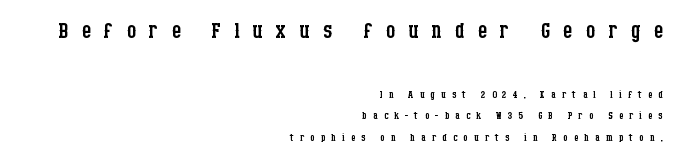
Q: Is the text bold? A: No.
Q: Is the text italic (slanted)? A: No, it is upright.
Q: Is the typeface a serif or a sans-serif typeface? A: Serif.
Q: Is the text underlined? A: No.
Q: How is the paragraph aligned? A: Right-aligned.
Q: Is the spacing between letters normal or unusually wide? A: Unusually wide.
Q: Is the spacing between lines tight, normal or loose? A: Normal.
Q: Which block of text is set in a larger size, the first (top) or the second (bottom)? A: The first (top) one.
Q: Width (condensed, normal, or wide)? A: Condensed.
Q: Stroke contrast? A: Low.
Q: x-height? A: Large.
Q: Monospaced? A: No.
